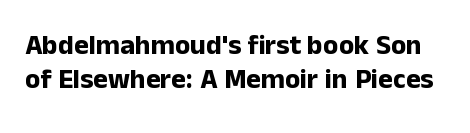
{"serif": "no", "italic": "no", "bold": "yes", "weight": "bold", "width": "normal", "stroke_contrast": "low", "x_height": "medium", "monospaced": "no", "underline": "no", "line_spacing_ratio": 1.22, "letter_spacing": "normal", "letter_spacing_em": 0.0, "glyph_px": 28}
